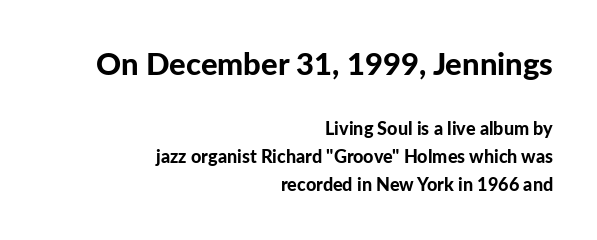
The block sitting higher on the canvas is the one with enlarged characters. Posture: vertical. Compared with a flush-left layout, this one pins lines to the opposite, right side. The designer left line spacing at the default. Each letter's strokes conclude bluntly, with no projecting serifs. Lines of text with bare space underneath.
